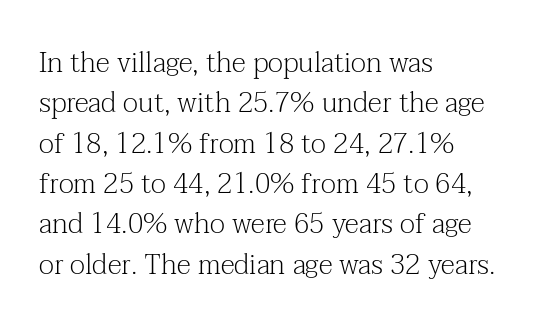
Q: Is the text bold? A: No.
Q: Is the text italic (slanted)? A: No, it is upright.
Q: Is the typeface a serif or a sans-serif typeface? A: Serif.
Q: Is the text underlined? A: No.
Q: How is the paragraph aligned? A: Left-aligned.
Q: Is the spacing between letters normal or unusually wide? A: Normal.
Q: Is the spacing between lines tight, normal or loose? A: Normal.
Q: Width (condensed, normal, or wide)? A: Normal.
Q: Stroke contrast? A: Medium.
Q: x-height? A: Medium.
Q: Monospaced? A: No.
